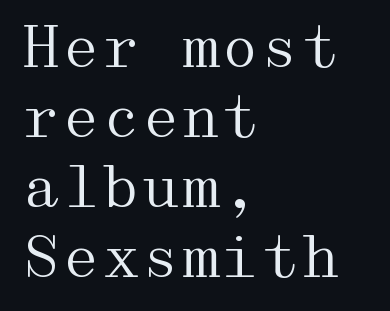
{"serif": "yes", "italic": "no", "bold": "no", "weight": "regular", "width": "wide", "stroke_contrast": "medium", "x_height": "medium", "underline": "no", "align": "left", "line_spacing_ratio": 1.23, "letter_spacing": "normal", "letter_spacing_em": 0.0, "glyph_px": 57}
